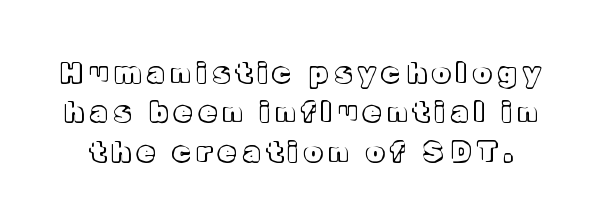
Q: Is the text italic (slanted)? A: No, it is upright.
Q: Is the text underlined? A: No.
Q: Is the spacing between letters normal or unusually wide? A: Unusually wide.
Q: Is the spacing between lines tight, normal or loose? A: Normal.
Q: Width (condensed, normal, or wide)? A: Normal.
Q: x-height? A: Medium.
Q: Monospaced? A: No.
